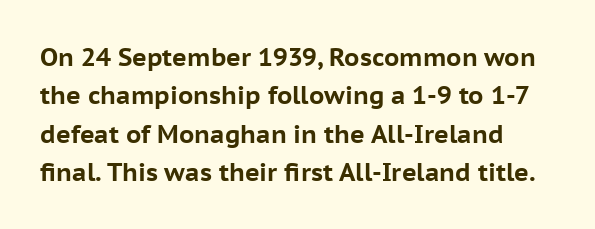
Here the glyphs are tracked normally, forming tight word shapes. Does the weight exceed regular? Yes, all the way to bold. The text block is weighted toward the left margin, trailing off unevenly rightward. Style check: upright. Notice how descenders clear the ascenders below comfortably — that's standard leading. Glance below the letters and you will spot only blank space.
